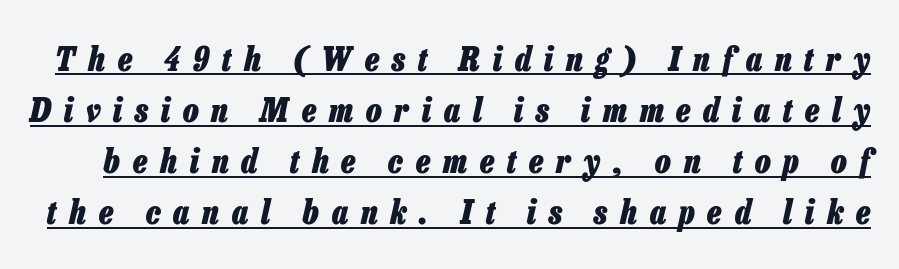
Caption: lettering with a line underneath. In terms of posture, this sample is oblique. The rendering uses natural spacing where letterforms have individual widths. Normally led — the rows are evenly, conventionally spaced. These words are printed bold, with thick strokes throughout.
